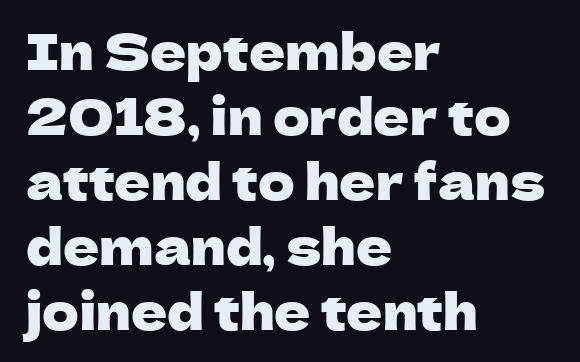
{"serif": "no", "italic": "no", "width": "normal", "stroke_contrast": "low", "x_height": "medium", "monospaced": "no", "underline": "no", "align": "left", "line_spacing": "normal", "line_spacing_ratio": 1.3, "letter_spacing": "normal", "letter_spacing_em": 0.0, "glyph_px": 50}
